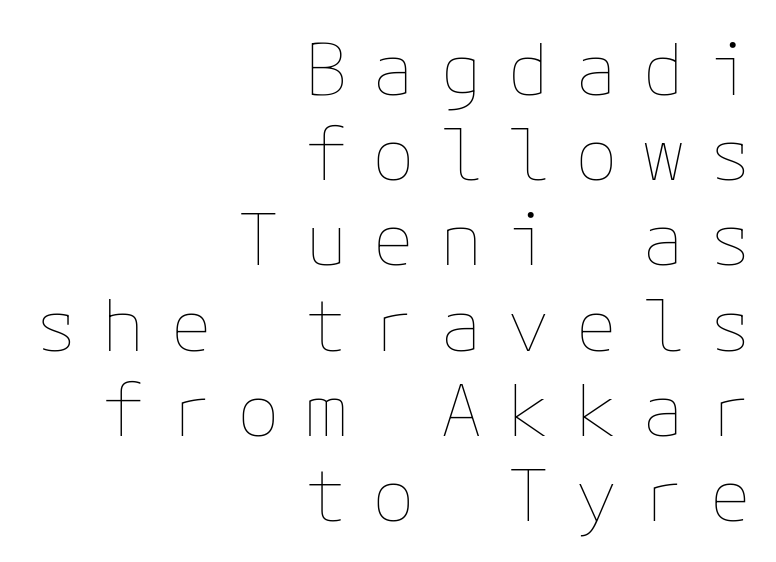
The image shows 71 px thin type, upright; set right-aligned, line spacing 1.2x, unusually wide letter spacing (+0.35 em), not underlined; low stroke contrast and a medium x-height.
